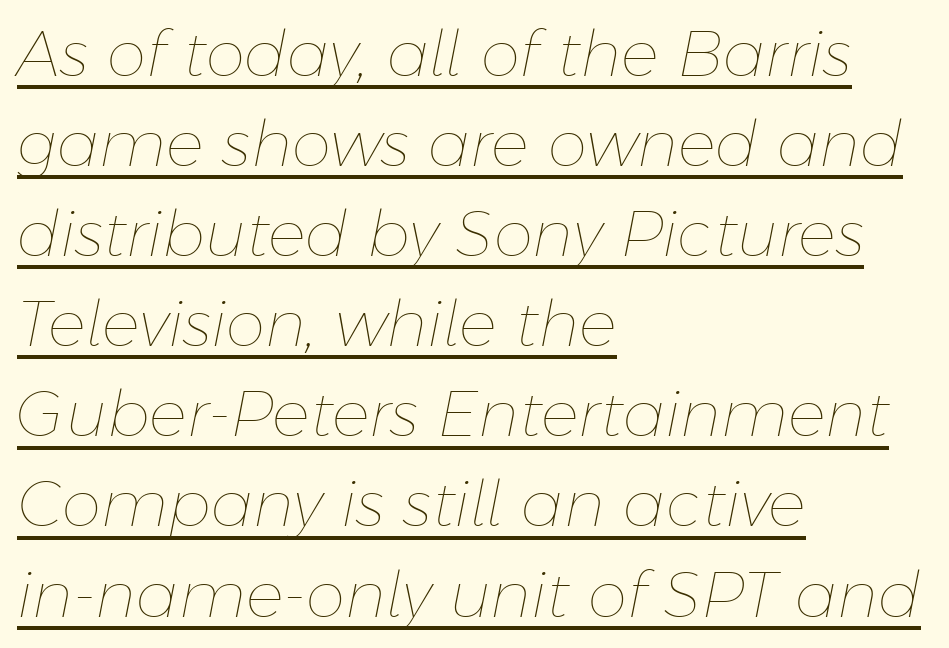
Is the block centered? No — it sits flush against the left margin. Tall strokes in this sample are angled rather than plumb. Caption: face not bold, strokes unweighted. The specimen includes a rule beneath the text block's lines. The lines sit at an ordinary, default distance from one another. Is the letter spacing exaggerated? No — it looks like the ordinary default.
